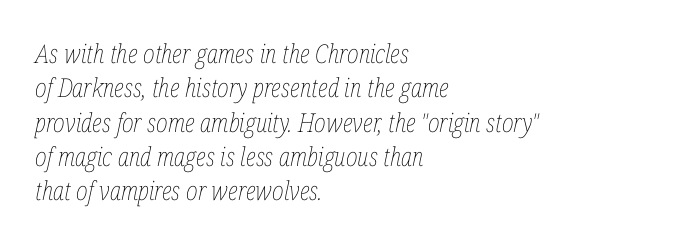
{"italic": "yes", "lean": "right", "slant_degrees": 12, "bold": "no", "underline": "no", "align": "left", "line_spacing": "normal", "line_spacing_ratio": 1.32, "letter_spacing": "normal", "letter_spacing_em": 0.0, "glyph_px": 26}
